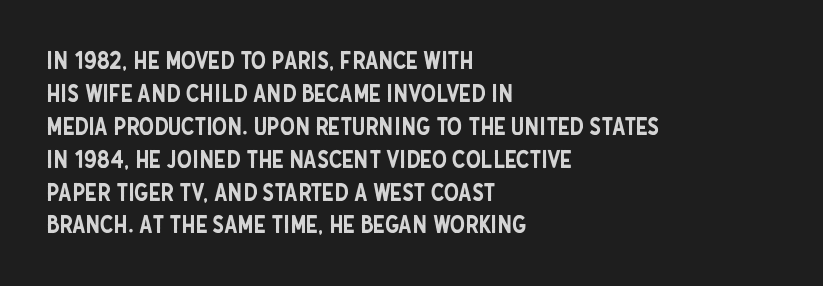
{"italic": "no", "underline": "no", "align": "left", "line_spacing": "normal", "line_spacing_ratio": 1.37, "letter_spacing": "normal", "letter_spacing_em": 0.0, "glyph_px": 24}
